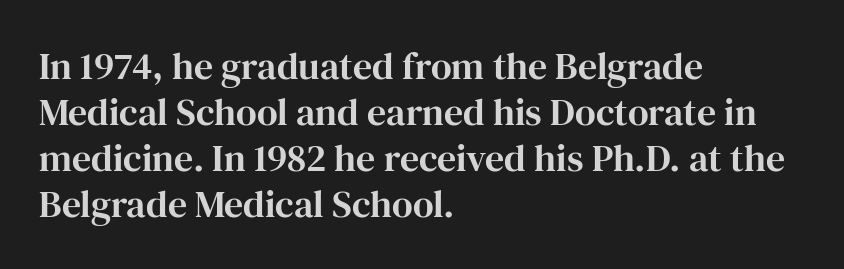
This sample uses a serif face. The paragraph has a hard left edge and a soft right edge. Quick note: not italic, upright. Tracking here is standard; glyphs follow each other at the usual distance. Check under the words: just untouched page. You could not count columns in this text — the font is proportionally spaced.
